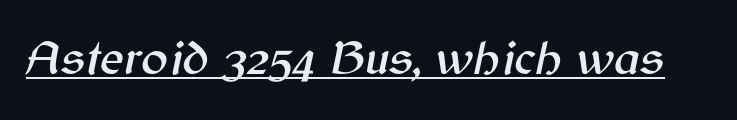
Q: Is the text italic (slanted)? A: Yes, it leans right by about 12 degrees.
Q: Is the text underlined? A: Yes.
Q: Is the spacing between letters normal or unusually wide? A: Normal.
Q: Width (condensed, normal, or wide)? A: Normal.
Q: Stroke contrast? A: Medium.
Q: x-height? A: Medium.
Q: Monospaced? A: No.
